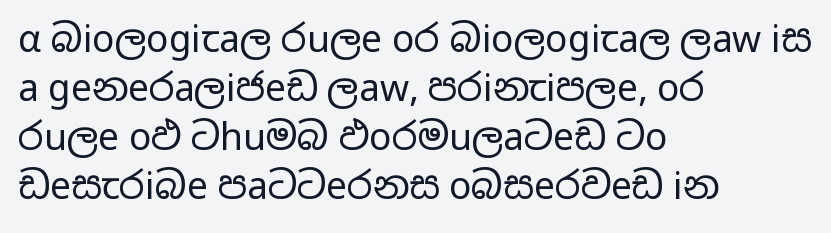
Q: Is the text bold? A: No.
Q: Is the text italic (slanted)? A: No, it is upright.
Q: Is the typeface a serif or a sans-serif typeface? A: Sans-serif.
Q: Is the text underlined? A: No.
Q: How is the paragraph aligned? A: Left-aligned.
Q: Is the spacing between letters normal or unusually wide? A: Normal.
Q: Is the spacing between lines tight, normal or loose? A: Normal.
Q: Width (condensed, normal, or wide)? A: Wide.
Q: Stroke contrast? A: Low.
Q: x-height? A: Medium.
Q: Monospaced? A: No.
